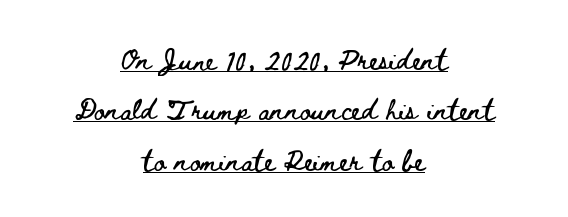
{"underline": "yes", "align": "center", "line_spacing": "loose", "line_spacing_ratio": 2.4, "letter_spacing": "normal", "letter_spacing_em": 0.0, "glyph_px": 21}
